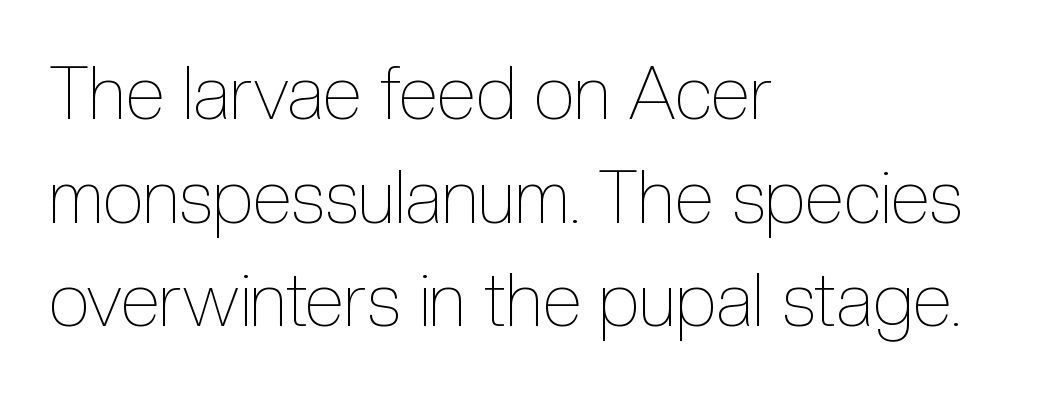
The image shows 73 px thin, condensed type, upright; set left-aligned, normal line spacing (1.42x), normal letter spacing, not underlined; a medium x-height.
